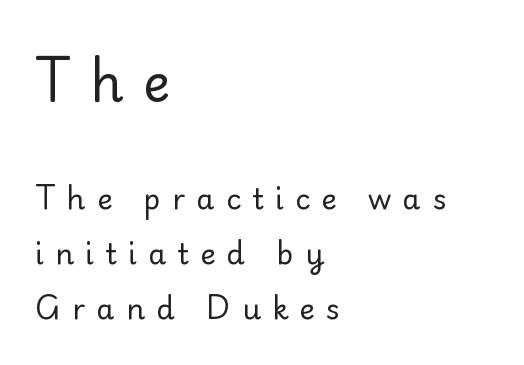
Q: Is the text bold? A: No.
Q: Is the text italic (slanted)? A: No, it is upright.
Q: Is the typeface a serif or a sans-serif typeface? A: Sans-serif.
Q: Is the text underlined? A: No.
Q: How is the paragraph aligned? A: Left-aligned.
Q: Is the spacing between letters normal or unusually wide? A: Unusually wide.
Q: Which block of text is set in a larger size, the first (top) or the second (bottom)? A: The first (top) one.
Q: Width (condensed, normal, or wide)? A: Normal.
Q: Stroke contrast? A: Low.
Q: x-height? A: Small.
Q: Monospaced? A: No.
